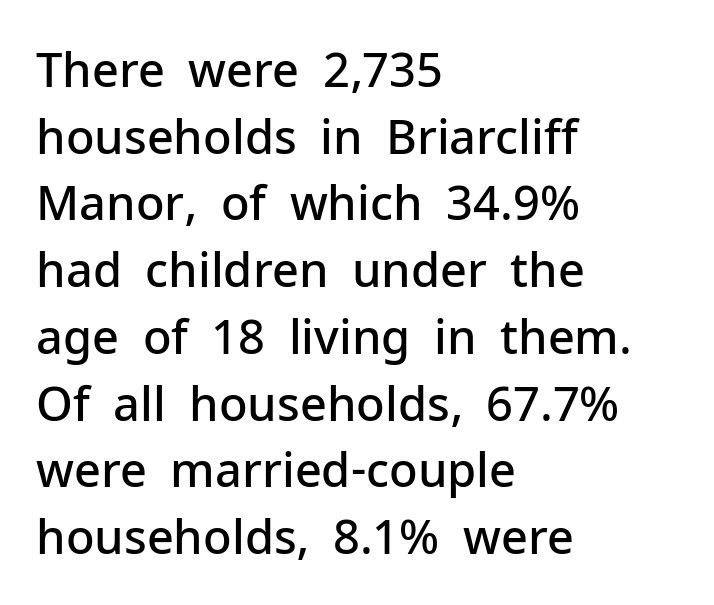
The lettering holds an erect, upright posture throughout. You could call the tracking neutral — neither tight nor loose. Which margin do the lines hug? The left one — the right edge is uneven. Quick note: interline space is typical.
